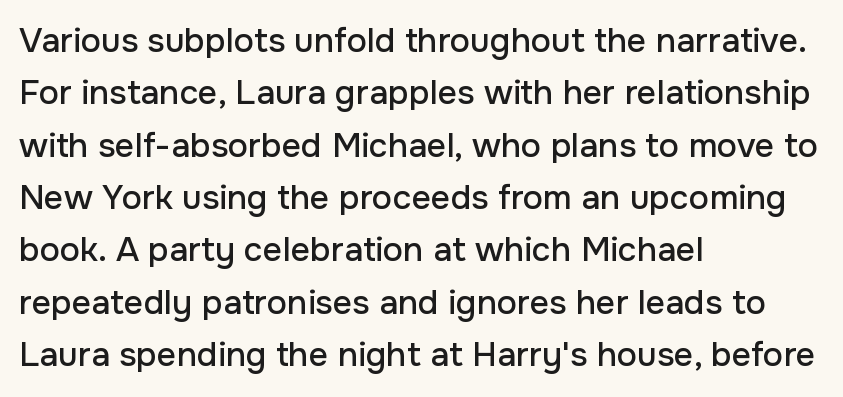
{"serif": "no", "italic": "no", "width": "normal", "stroke_contrast": "low", "x_height": "medium", "monospaced": "no", "underline": "no", "align": "left", "line_spacing": "normal", "line_spacing_ratio": 1.54, "letter_spacing": "normal", "letter_spacing_em": 0.0, "glyph_px": 34}
